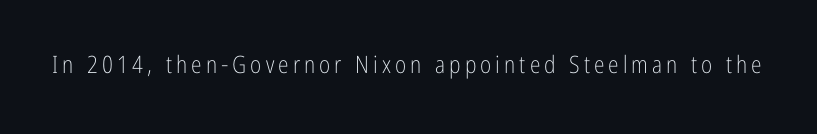
Only glyphs here, with clear space below each row. Posture: upright roman. The font is comparable to plain body text, perhaps lighter.
